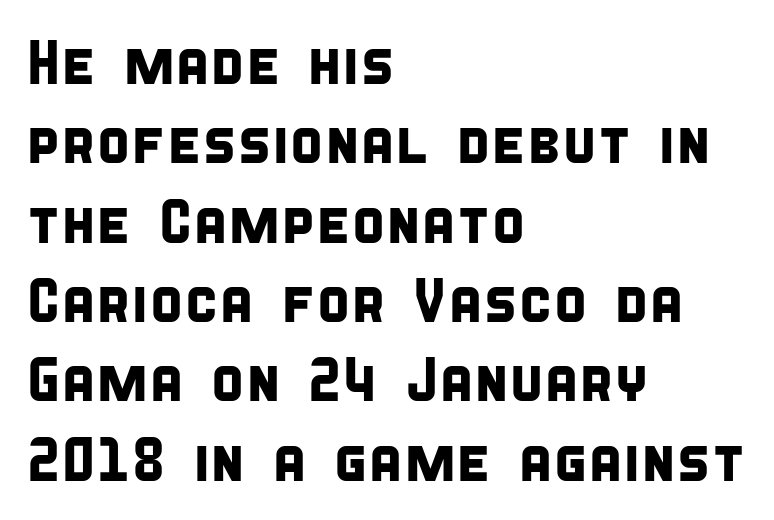
{"serif": "no", "width": "condensed", "stroke_contrast": "low", "x_height": "large", "monospaced": "no", "underline": "no", "align": "left", "line_spacing": "normal", "line_spacing_ratio": 1.28, "letter_spacing": "normal", "letter_spacing_em": 0.0, "glyph_px": 62}
